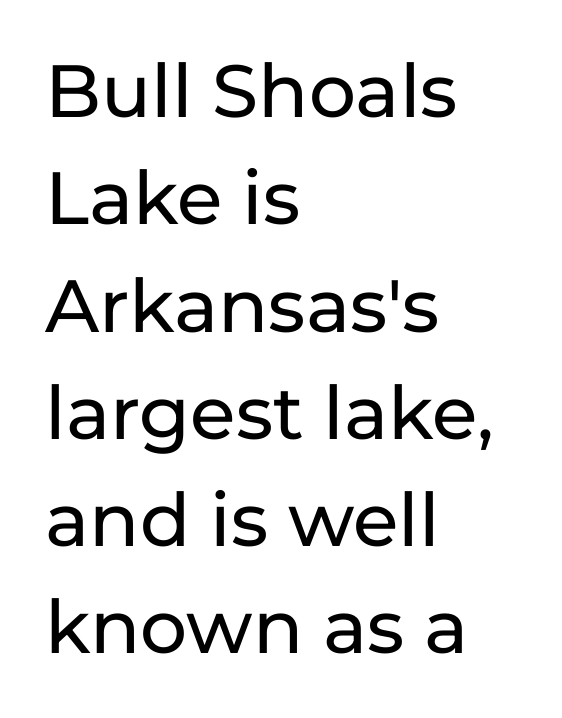
The image shows 74 px sans-serif type, upright; set left-aligned, normal line spacing (1.45x), normal letter spacing, not underlined; low stroke contrast and a medium x-height.
